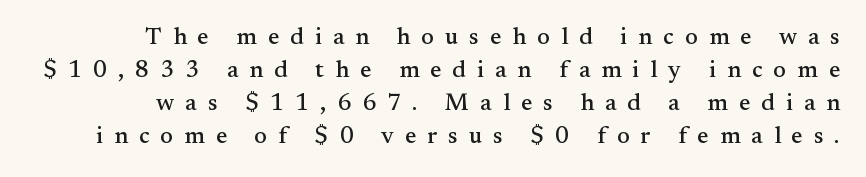
Q: Is the text italic (slanted)? A: No, it is upright.
Q: Is the text underlined? A: No.
Q: Is the spacing between letters normal or unusually wide? A: Unusually wide.
Q: Is the spacing between lines tight, normal or loose? A: Normal.
